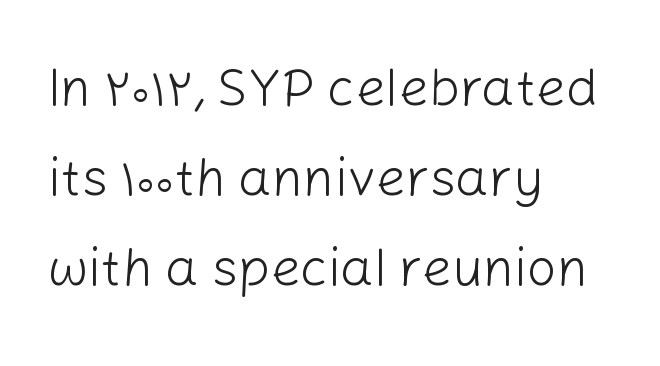
The image shows 53 px light sans-serif type, upright; set left-aligned, normal line spacing (1.7x), normal letter spacing, not underlined; low stroke contrast and a medium x-height.
